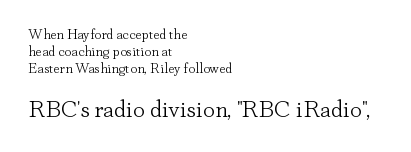
Q: Is the text bold? A: No.
Q: Is the text italic (slanted)? A: No, it is upright.
Q: Is the text underlined? A: No.
Q: How is the paragraph aligned? A: Left-aligned.
Q: Is the spacing between letters normal or unusually wide? A: Normal.
Q: Which block of text is set in a larger size, the first (top) or the second (bottom)? A: The second (bottom) one.
